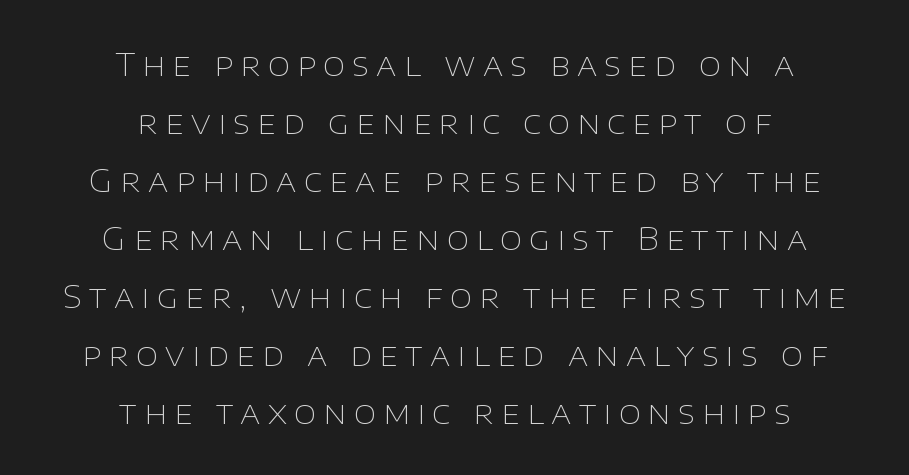
There is plenty of visible air inserted between adjacent glyphs. Rule under the text: the space is simply empty. Font category for this specimen: sans-serif. Stem width sits at or under what a default text font uses.
